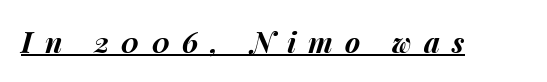
The image shows 29 px bold type, italic (leaning right); set unusually wide letter spacing (+0.42 em), underlined; medium stroke contrast and a medium x-height.
